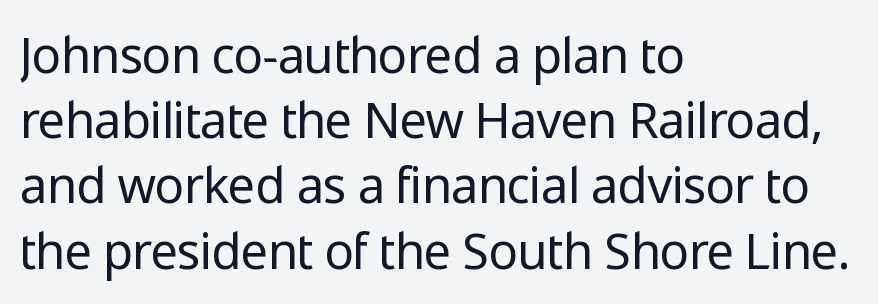
The image shows 49 px regular-weight sans-serif type, upright; set left-aligned, normal line spacing (1.33x), normal letter spacing, not underlined; low stroke contrast and a medium x-height.
